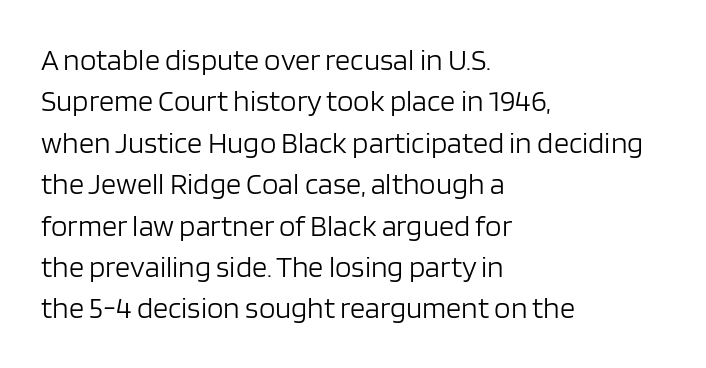
The image shows 30 px light sans-serif type, upright; set left-aligned, normal line spacing (1.38x), normal letter spacing, not underlined; low stroke contrast and a large x-height.
